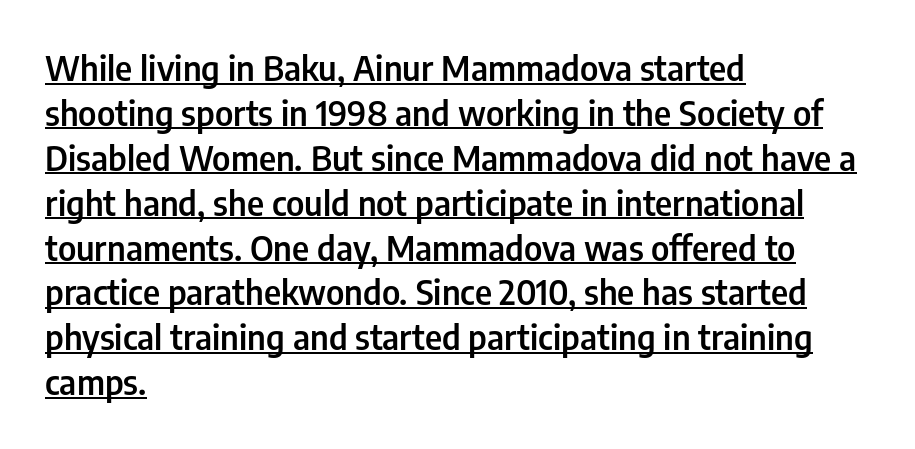
The image shows 34 px semibold, condensed sans-serif type, upright; set left-aligned, normal line spacing (1.32x), normal letter spacing, underlined; low stroke contrast and a medium x-height.
